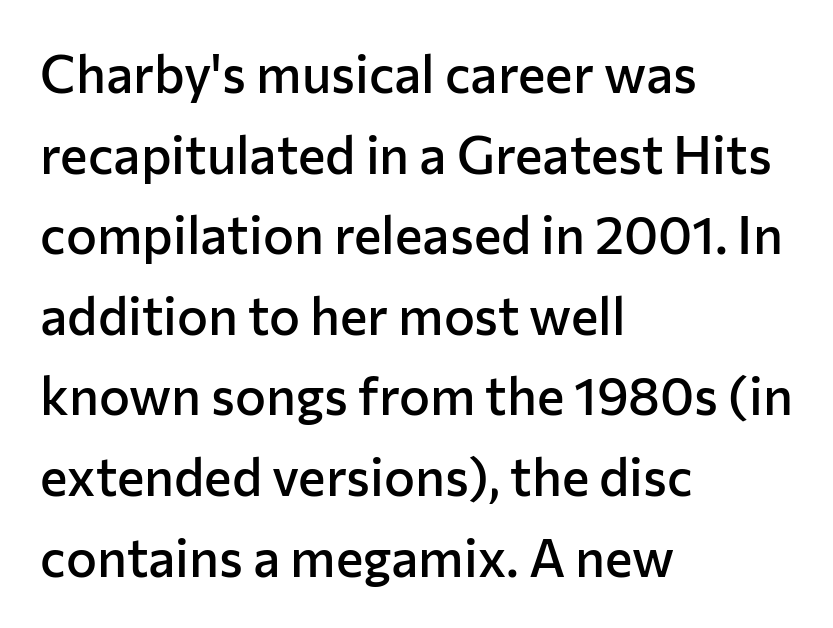
Is this a fixed-width face? No — the glyphs have proportional, varying widths. These lines were composed using upright roman letters. Is the type bold? Partly — it's a semibold, heavier than regular but not fully bold. You can tell from the bare stems that sans-serif type was used. Where is the straight margin? On the left. Nothing unusual about the tracking: characters are spaced as the font intends.
